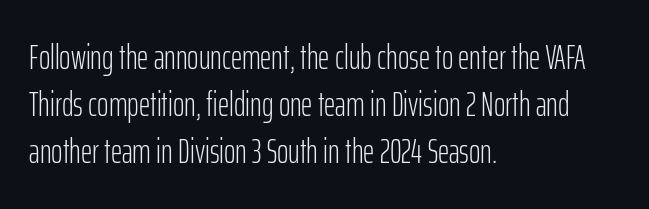
Q: Is the text bold? A: No.
Q: Is the text italic (slanted)? A: No, it is upright.
Q: Is the typeface a serif or a sans-serif typeface? A: Sans-serif.
Q: Is the text underlined? A: No.
Q: How is the paragraph aligned? A: Left-aligned.
Q: Is the spacing between letters normal or unusually wide? A: Normal.
Q: Is the spacing between lines tight, normal or loose? A: Normal.
Q: Width (condensed, normal, or wide)? A: Condensed.
Q: Stroke contrast? A: Low.
Q: x-height? A: Medium.
Q: Monospaced? A: No.
